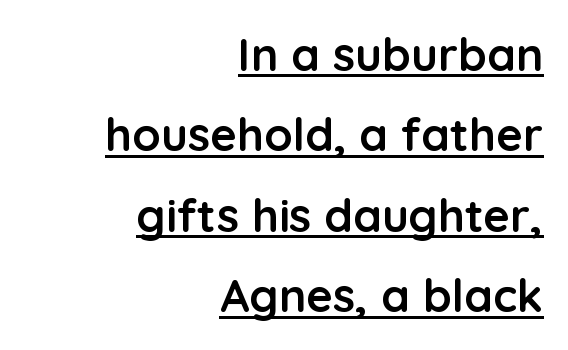
Beneath each row of characters lies a ruled line. The letters stand upright; this is a roman face. Proportional: the letters do not fall into vertical columns. Tracking here is standard; glyphs follow each other at the usual distance. You can tell from the bare stems that sans-serif type was used.
